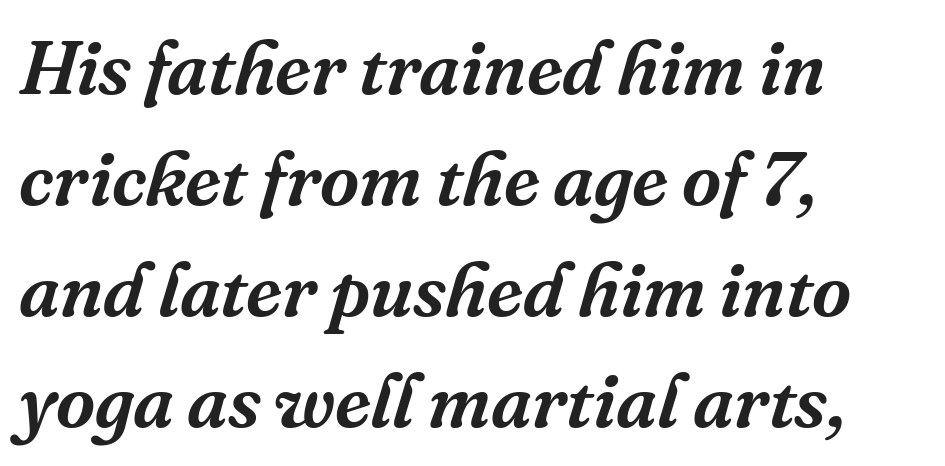
{"serif": "yes", "italic": "yes", "lean": "right", "slant_degrees": 16, "width": "normal", "stroke_contrast": "medium", "x_height": "medium", "monospaced": "no", "underline": "no", "align": "left", "line_spacing": "normal", "line_spacing_ratio": 1.46, "letter_spacing": "normal", "letter_spacing_em": 0.0, "glyph_px": 76}
